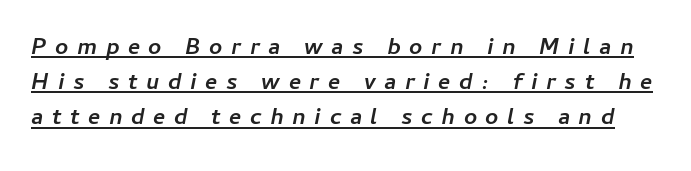
Regular leading. You can see a thin bar hugging the bottom of the glyphs. Letter spacing: wide. The lettering tilts uniformly, giving the passage an italic look. The rendering uses a bold face; every stroke is thick and dark.
